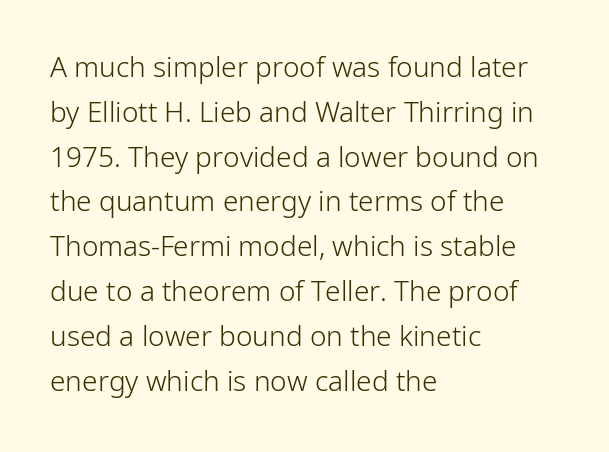
{"serif": "no", "italic": "no", "bold": "no", "weight": "light", "width": "normal", "stroke_contrast": "low", "x_height": "medium", "monospaced": "no", "underline": "no", "align": "left", "line_spacing": "normal", "line_spacing_ratio": 1.6, "letter_spacing": "normal", "letter_spacing_em": 0.0, "glyph_px": 28}
